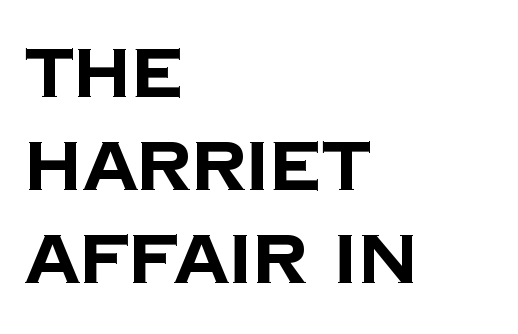
Q: Is the text bold? A: Yes.
Q: Is the typeface a serif or a sans-serif typeface? A: Sans-serif.
Q: Is the text underlined? A: No.
Q: How is the paragraph aligned? A: Left-aligned.
Q: Is the spacing between letters normal or unusually wide? A: Normal.
Q: Is the spacing between lines tight, normal or loose? A: Normal.
Q: Width (condensed, normal, or wide)? A: Normal.
Q: Stroke contrast? A: Low.
Q: x-height? A: Large.
Q: Monospaced? A: No.
